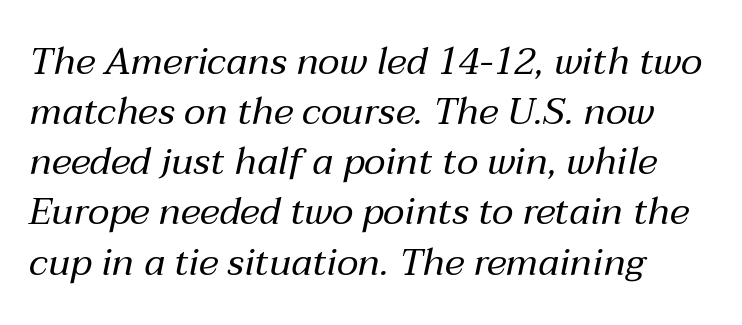
The image shows 38 px regular-weight type, italic (leaning right); set left-aligned, normal line spacing (1.32x), normal letter spacing, not underlined; medium stroke contrast and a medium x-height.
